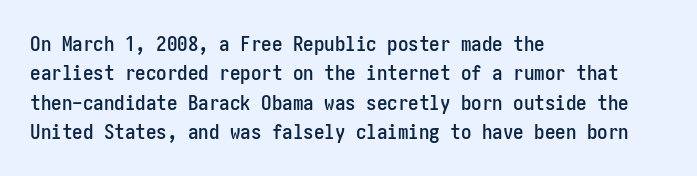
If you drew a ruler down the left edge, every line would touch it. The foot of each line stays bare and open. What's the leading like? Ordinary, nothing unusual. The axis of the letterforms is exactly vertical. Observe the ordinary spacing: letters are neighbours, not strangers.
